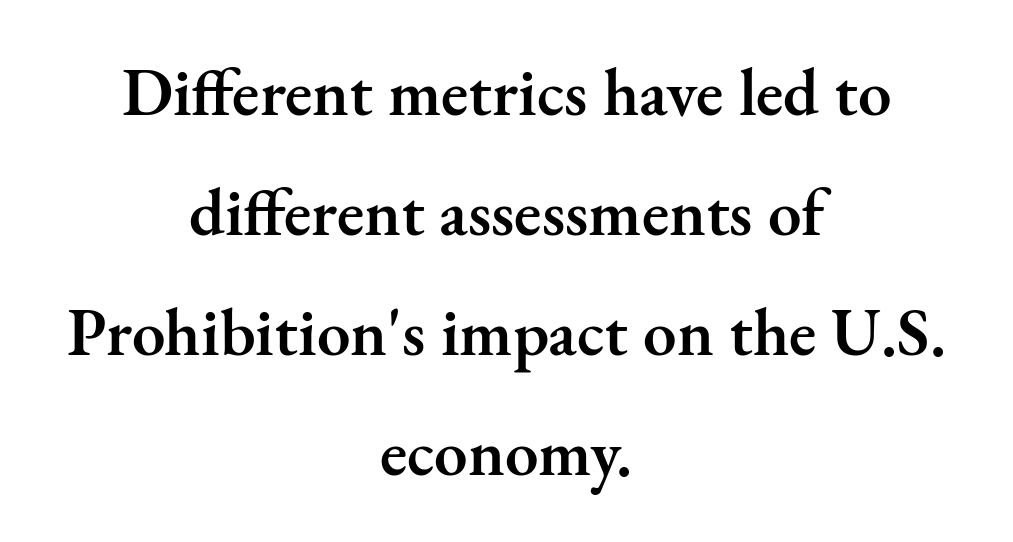
Descenders hang freely into open space. The letters sit at their default tracking, neither squeezed nor spread. No italicization has been applied; the sample stays upright. A fair bit of extra ink — the face is semibold, not bold. Examine the stroke ends and you'll spot serifs.
